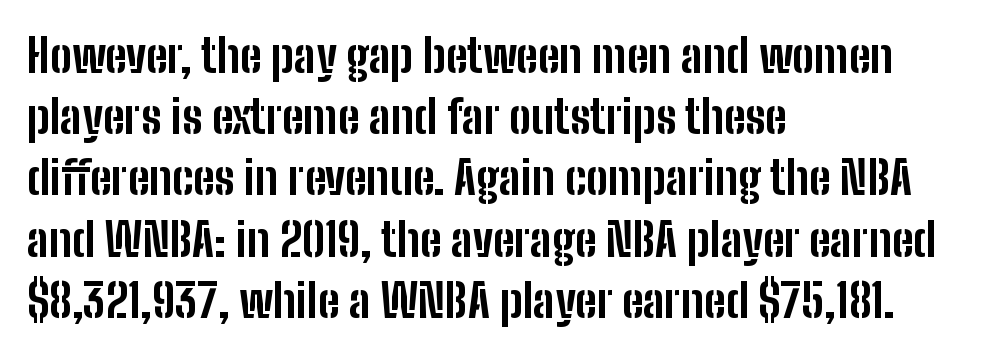
Q: Is the text bold? A: Yes.
Q: Is the text italic (slanted)? A: No, it is upright.
Q: Is the typeface a serif or a sans-serif typeface? A: Sans-serif.
Q: Is the text underlined? A: No.
Q: How is the paragraph aligned? A: Left-aligned.
Q: Is the spacing between letters normal or unusually wide? A: Normal.
Q: Is the spacing between lines tight, normal or loose? A: Normal.
Q: Width (condensed, normal, or wide)? A: Condensed.
Q: Stroke contrast? A: Low.
Q: x-height? A: Medium.
Q: Monospaced? A: No.
